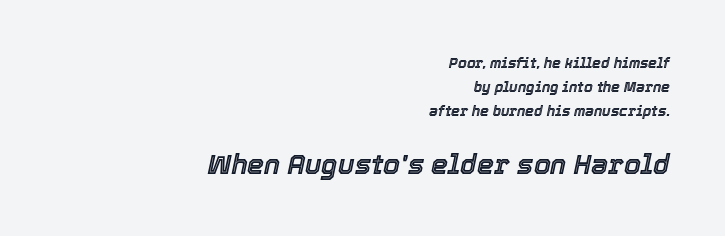
Is the block centered? No — it sits flush against the right margin. These lines were composed using italics. This rendering leaves character spacing at its baseline value. The glyphs are unaccompanied by any horizontal stroke below them.
